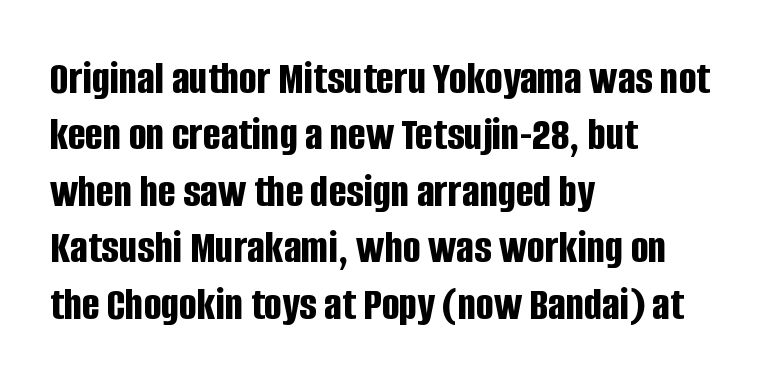
The words here are not underlined. Weight: bold. Ordinary non-slanted type is in use. Check where the strokes stop: nothing finishes them off — pure sans. What stands out about the letter spacing? Nothing — it is the standard amount. This rendering uses left alignment, leaving the right contour irregular.
